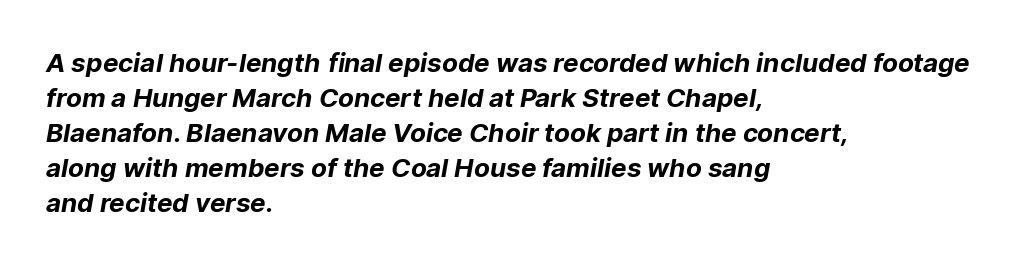
This rendering uses left alignment, leaving the right contour irregular. The passage shown stacks its lines at a standard gap. Unmarked baselines from the first word to the last. Is the letter spacing exaggerated? No — it looks like the ordinary default. As a designer I'd log this as weight 700, bold.
